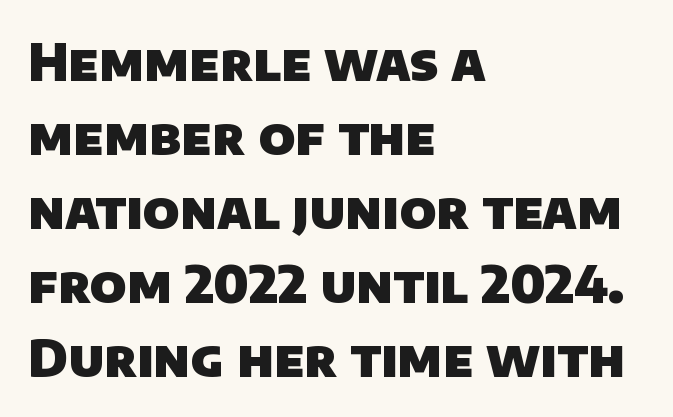
Serif or sans? Sans — the stroke terminals are bare. These lines carry a lot of weight — the face is fully bold. Does the leading feel generous? No, just average. Horizontally, the lines are justified to the leading edge only.
